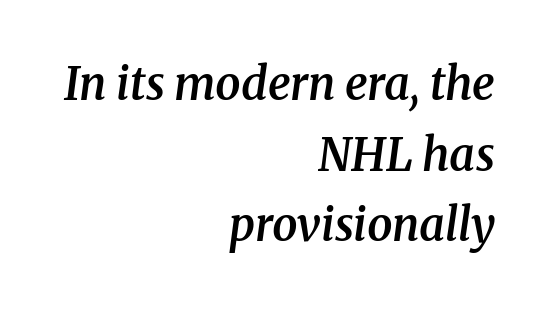
{"serif": "yes", "italic": "yes", "lean": "right", "slant_degrees": 8, "bold": "semi", "weight": "semibold", "width": "normal", "stroke_contrast": "medium", "x_height": "medium", "monospaced": "no", "underline": "no", "align": "right", "line_spacing": "normal", "line_spacing_ratio": 1.57, "letter_spacing": "normal", "letter_spacing_em": 0.0, "glyph_px": 45}
